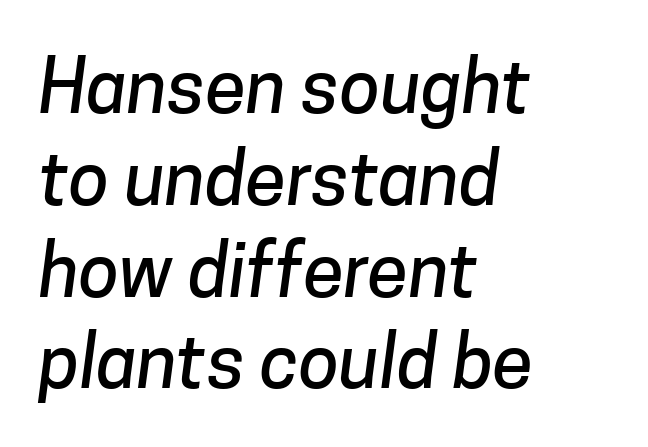
Q: Is the typeface a serif or a sans-serif typeface? A: Sans-serif.
Q: Is the text underlined? A: No.
Q: How is the paragraph aligned? A: Left-aligned.
Q: Is the spacing between letters normal or unusually wide? A: Normal.
Q: Width (condensed, normal, or wide)? A: Normal.
Q: Stroke contrast? A: Low.
Q: x-height? A: Medium.
Q: Monospaced? A: No.
